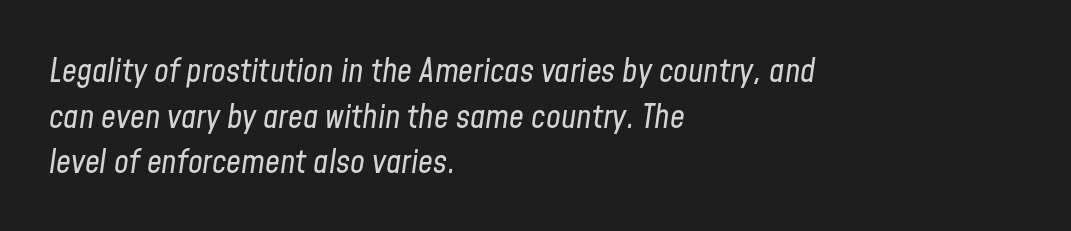
{"italic": "yes", "lean": "right", "slant_degrees": 8, "bold": "no", "weight": "regular", "width": "condensed", "stroke_contrast": "low", "x_height": "medium", "monospaced": "no", "underline": "no", "align": "left", "line_spacing": "normal", "line_spacing_ratio": 1.38, "letter_spacing": "normal", "letter_spacing_em": 0.0, "glyph_px": 33}
